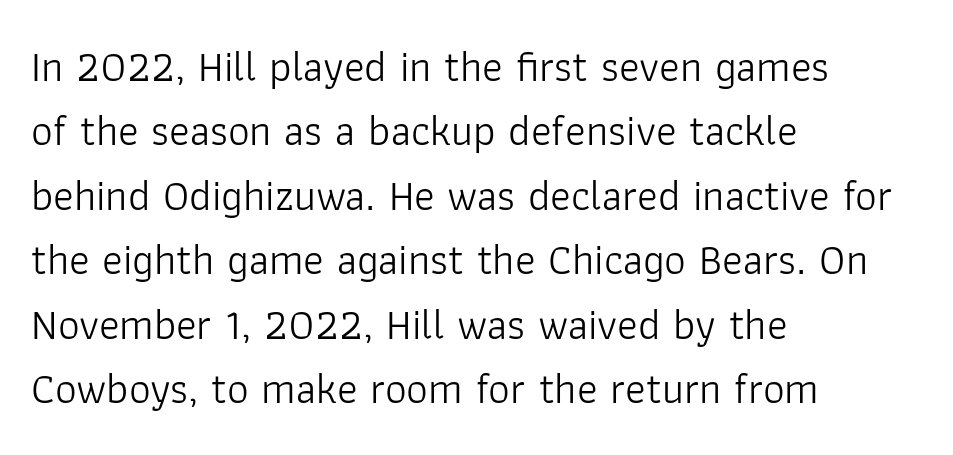
Standard letterfit; no display-style spreading of the glyphs. These lines are rendered in a variable-pitch font. No chunkiness to these letters — they're not bold. The letters stand upright; this is a roman face. Short and long lines alike share a common starting point at left.
